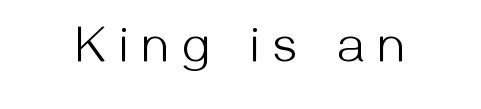
{"serif": "no", "italic": "no", "bold": "no", "weight": "light", "width": "normal", "stroke_contrast": "medium", "x_height": "medium", "monospaced": "no", "underline": "no", "letter_spacing": "wide", "letter_spacing_em": 0.28, "glyph_px": 51}
